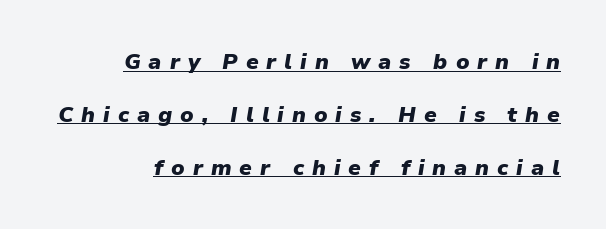
Q: Is the text bold? A: Yes.
Q: Is the text italic (slanted)? A: Yes, it leans right by about 9 degrees.
Q: Is the text underlined? A: Yes.
Q: How is the paragraph aligned? A: Right-aligned.
Q: Is the spacing between letters normal or unusually wide? A: Unusually wide.
Q: Is the spacing between lines tight, normal or loose? A: Loose.
